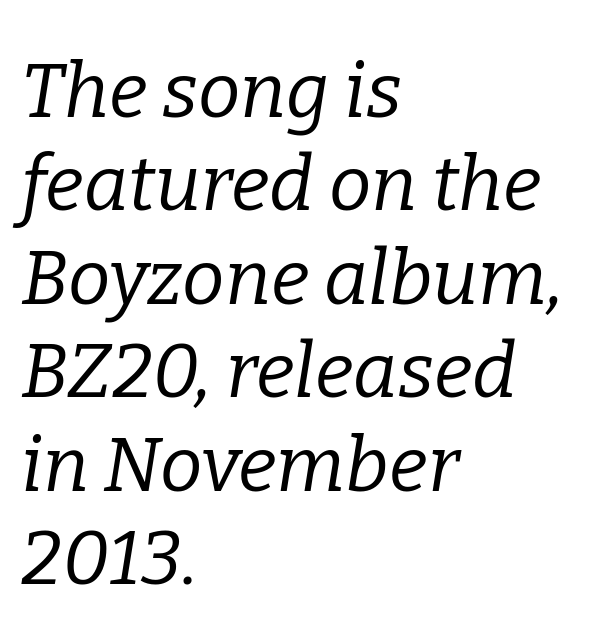
Note the varied advance widths — an 'i' is clearly narrower than an 'm'. The tracking reads as untouched default to a designer's eye. Only glyphs here, with clear space below each row. No chunkiness to these letters — they're not bold. The text block is weighted toward the left margin, trailing off unevenly rightward. Old-style or modern, the face here clearly has serifs.
